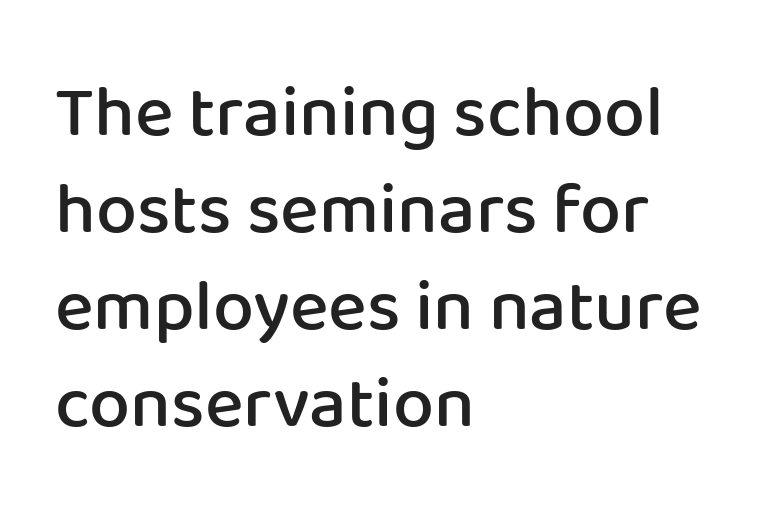
{"serif": "no", "italic": "no", "bold": "semi", "weight": "semibold", "width": "normal", "stroke_contrast": "low", "x_height": "medium", "monospaced": "no", "underline": "no", "align": "left", "line_spacing": "normal", "line_spacing_ratio": 1.33, "letter_spacing": "normal", "letter_spacing_em": 0.0, "glyph_px": 73}
